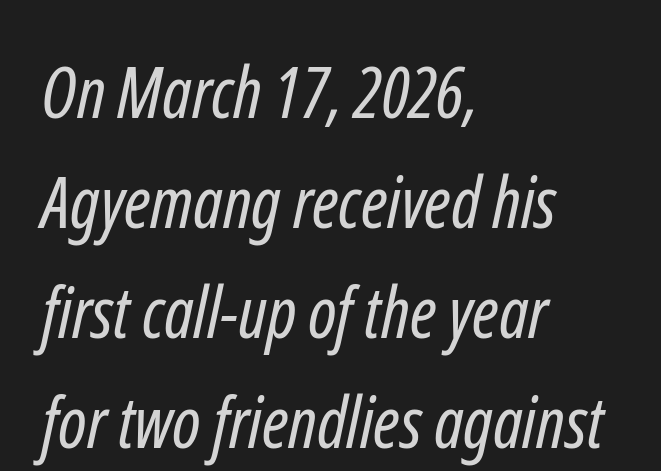
{"serif": "no", "bold": "no", "weight": "regular", "width": "condensed", "stroke_contrast": "low", "x_height": "medium", "monospaced": "no", "underline": "no", "align": "left", "line_spacing": "normal", "line_spacing_ratio": 1.55, "letter_spacing": "normal", "letter_spacing_em": 0.0, "glyph_px": 71}
